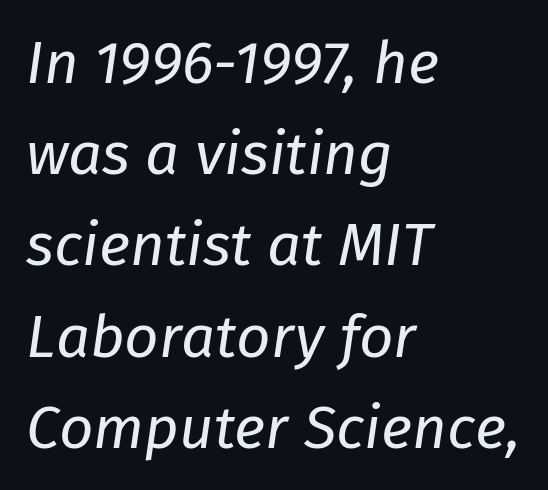
Q: Is the text bold? A: No.
Q: Is the text italic (slanted)? A: Yes, it leans right by about 8 degrees.
Q: Is the text underlined? A: No.
Q: How is the paragraph aligned? A: Left-aligned.
Q: Is the spacing between letters normal or unusually wide? A: Normal.
Q: Is the spacing between lines tight, normal or loose? A: Normal.
Q: Width (condensed, normal, or wide)? A: Normal.
Q: Stroke contrast? A: Low.
Q: x-height? A: Medium.
Q: Monospaced? A: No.
